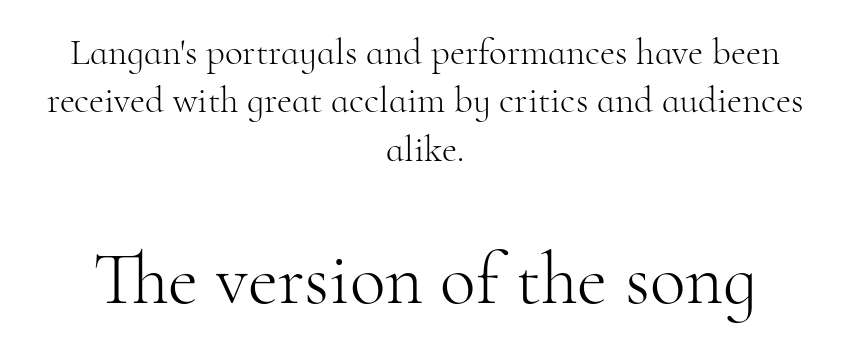
{"serif": "yes", "italic": "no", "bold": "no", "weight": "light", "width": "normal", "stroke_contrast": "high", "x_height": "small", "monospaced": "no", "underline": "no", "align": "center", "line_spacing": "normal", "line_spacing_ratio": 1.31, "letter_spacing": "normal", "letter_spacing_em": 0.0, "larger_block": "second", "size_ratio": 2.0, "glyph_px": 74}
